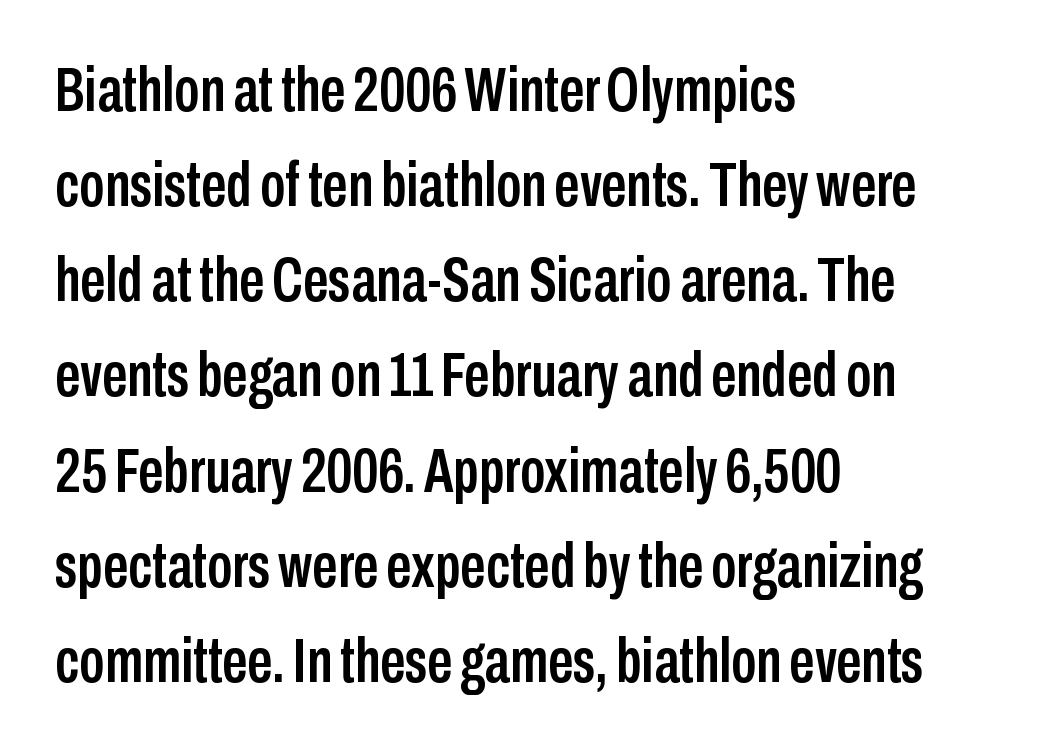
{"serif": "no", "italic": "no", "width": "condensed", "stroke_contrast": "low", "x_height": "medium", "monospaced": "no", "underline": "no", "align": "left", "line_spacing": "normal", "line_spacing_ratio": 1.51, "letter_spacing": "normal", "letter_spacing_em": 0.0, "glyph_px": 63}
